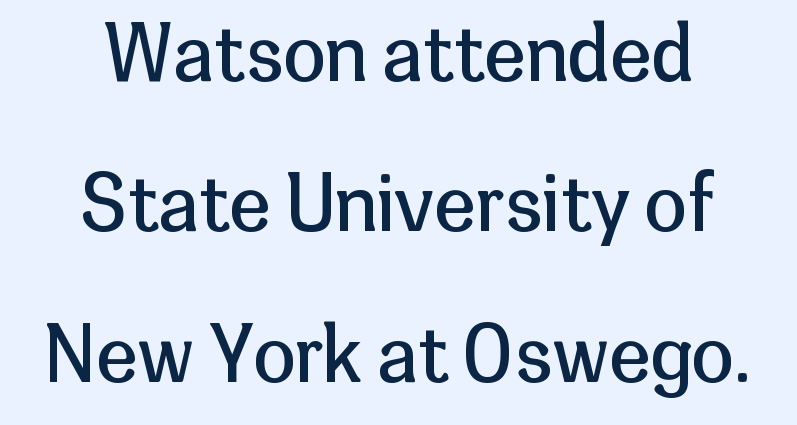
Spacing verdict: proportional, widths tailored to each character. Every stem runs plumb, perpendicular to the baseline. Glance below the letters and you will spot only blank space. How would I describe the line gaps? Wide and relaxed. Does the copy run flush right? No — it is centered line by line. Default kerning and tracking; the words read as compact shapes.
